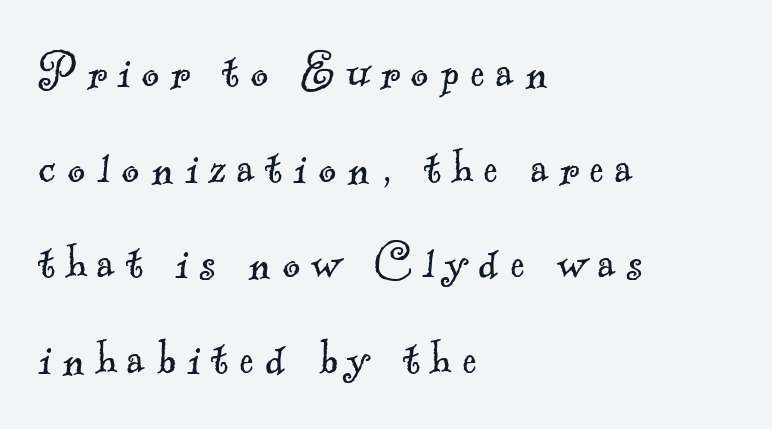
The image shows 54 px light serif type; set left-aligned, line spacing 1.77x, unusually wide letter spacing (+0.21 em), not underlined; a small x-height.
